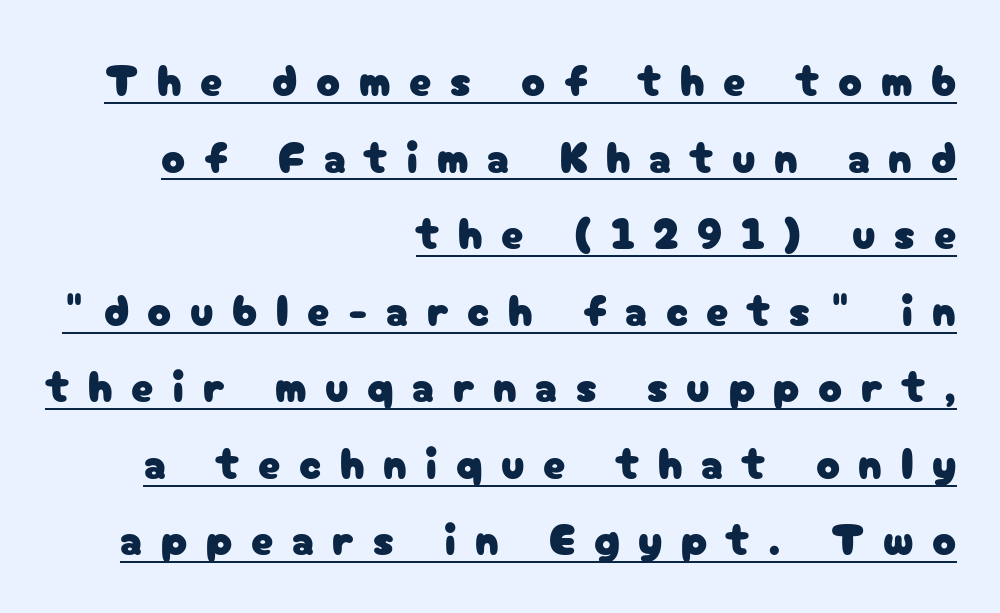
{"serif": "no", "italic": "no", "width": "normal", "stroke_contrast": "low", "x_height": "medium", "monospaced": "no", "underline": "yes", "align": "right", "line_spacing_ratio": 1.74, "letter_spacing": "wide", "letter_spacing_em": 0.42, "glyph_px": 44}
